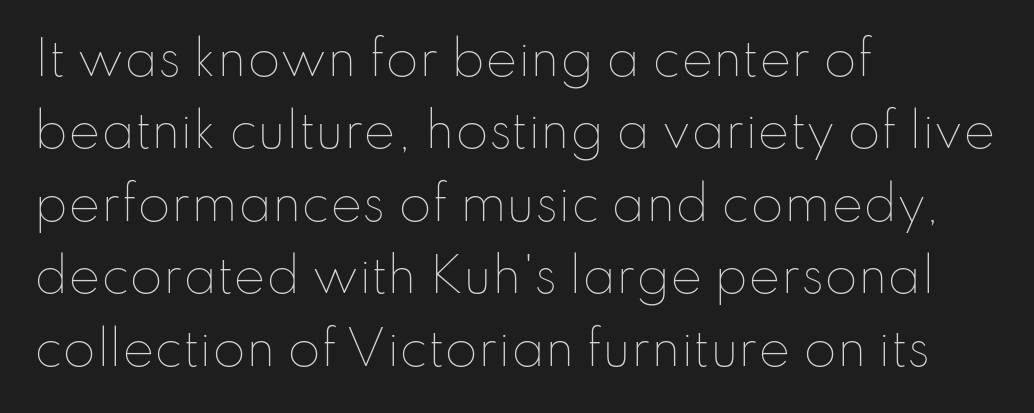
Q: Is the text bold? A: No.
Q: Is the text italic (slanted)? A: No, it is upright.
Q: Is the text underlined? A: No.
Q: How is the paragraph aligned? A: Left-aligned.
Q: Is the spacing between letters normal or unusually wide? A: Normal.
Q: Is the spacing between lines tight, normal or loose? A: Normal.
Q: Width (condensed, normal, or wide)? A: Normal.
Q: Stroke contrast? A: Low.
Q: x-height? A: Small.
Q: Monospaced? A: No.
